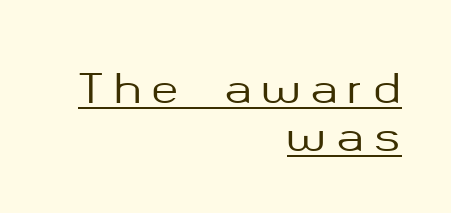
Q: Is the text italic (slanted)? A: No, it is upright.
Q: Is the typeface a serif or a sans-serif typeface? A: Sans-serif.
Q: Is the text underlined? A: Yes.
Q: How is the paragraph aligned? A: Right-aligned.
Q: Is the spacing between letters normal or unusually wide? A: Unusually wide.
Q: Width (condensed, normal, or wide)? A: Normal.
Q: Stroke contrast? A: Medium.
Q: x-height? A: Medium.
Q: Monospaced? A: No.
